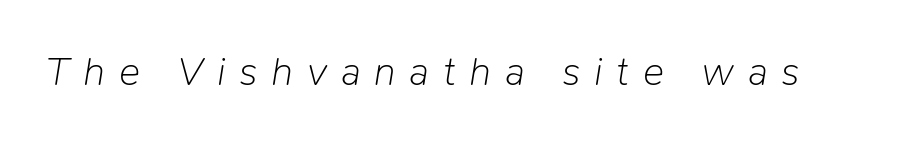
Q: Is the text bold? A: No.
Q: Is the text italic (slanted)? A: Yes, it leans right by about 9 degrees.
Q: Is the text underlined? A: No.
Q: Is the spacing between letters normal or unusually wide? A: Unusually wide.
Q: Width (condensed, normal, or wide)? A: Normal.
Q: Stroke contrast? A: Low.
Q: x-height? A: Medium.
Q: Monospaced? A: No.
